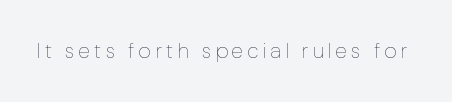
Q: Is the text bold? A: No.
Q: Is the text italic (slanted)? A: No, it is upright.
Q: Is the text underlined? A: No.
Q: Is the spacing between letters normal or unusually wide? A: Unusually wide.
